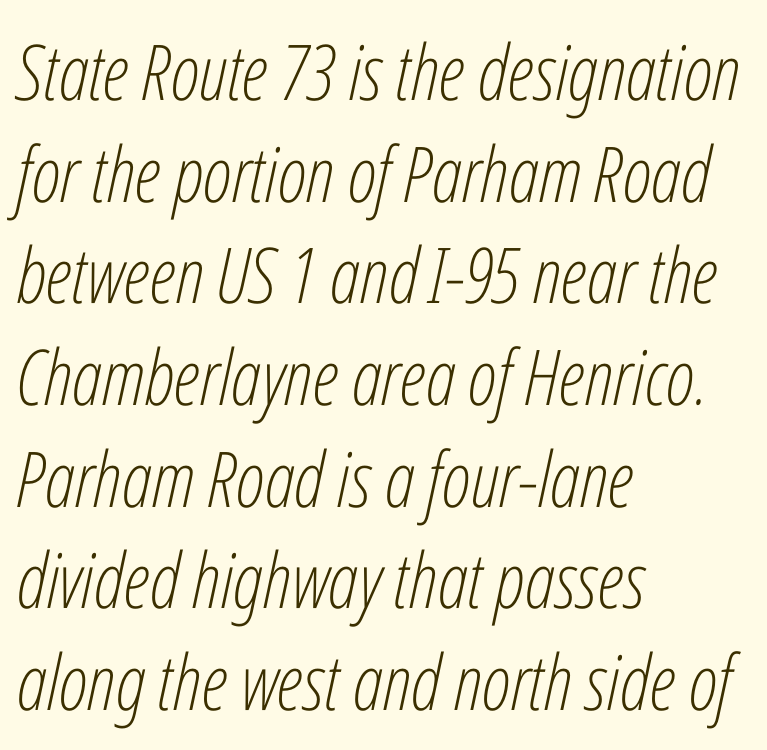
The image shows 77 px light, condensed type, italic (leaning right); set left-aligned, normal line spacing (1.32x), normal letter spacing, not underlined; low stroke contrast and a medium x-height.
